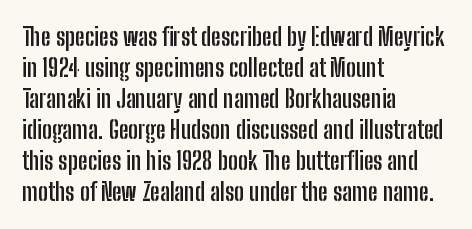
The image shows 24 px bold type, upright; set left-aligned, normal line spacing (1.29x), normal letter spacing, not underlined.
